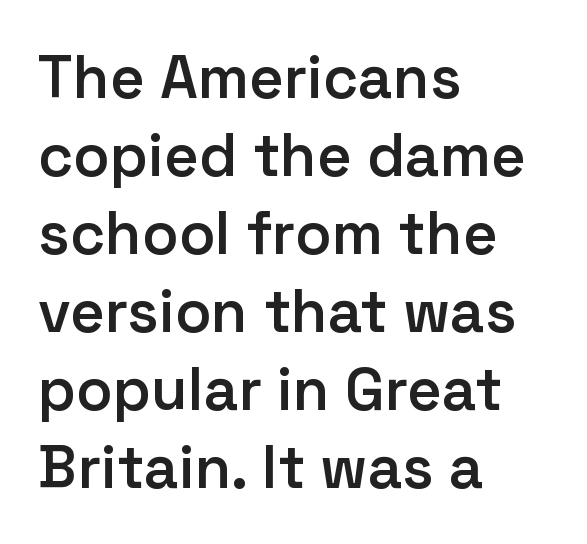
{"serif": "no", "italic": "no", "bold": "semi", "weight": "semibold", "width": "normal", "stroke_contrast": "low", "x_height": "medium", "monospaced": "no", "underline": "no", "align": "left", "line_spacing": "normal", "line_spacing_ratio": 1.3, "letter_spacing": "normal", "letter_spacing_em": 0.0, "glyph_px": 60}
